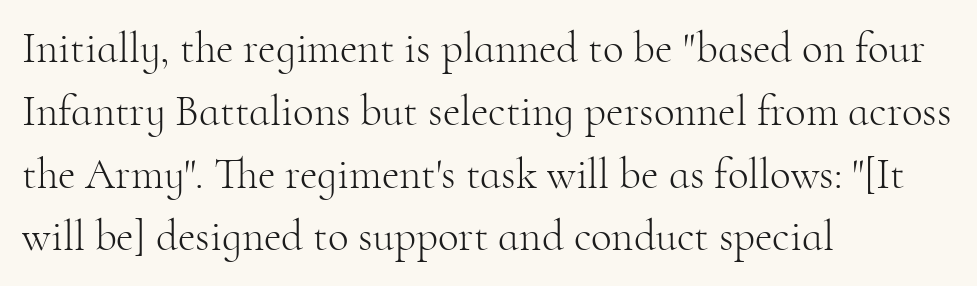
Q: Is the text bold? A: No.
Q: Is the text italic (slanted)? A: No, it is upright.
Q: Is the typeface a serif or a sans-serif typeface? A: Serif.
Q: Is the text underlined? A: No.
Q: How is the paragraph aligned? A: Left-aligned.
Q: Is the spacing between letters normal or unusually wide? A: Normal.
Q: Is the spacing between lines tight, normal or loose? A: Normal.
Q: Width (condensed, normal, or wide)? A: Normal.
Q: Stroke contrast? A: High.
Q: x-height? A: Small.
Q: Monospaced? A: No.
